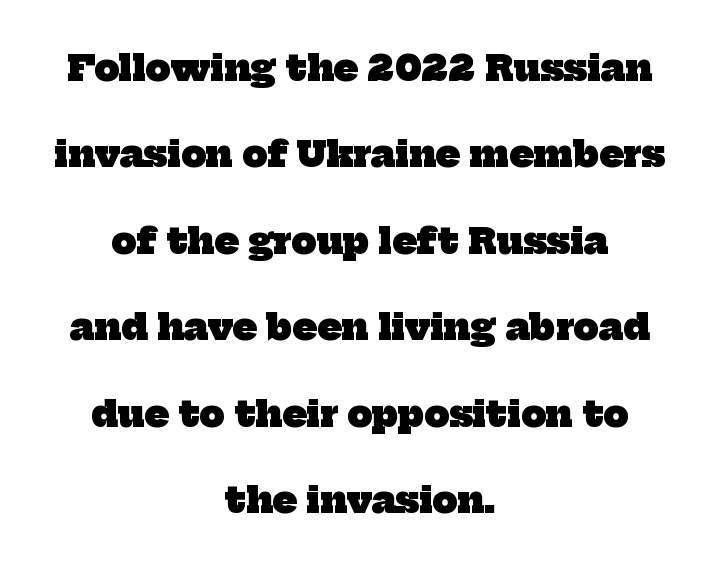
Q: Is the text bold? A: Yes.
Q: Is the typeface a serif or a sans-serif typeface? A: Serif.
Q: Is the text underlined? A: No.
Q: How is the paragraph aligned? A: Centered.
Q: Is the spacing between letters normal or unusually wide? A: Normal.
Q: Is the spacing between lines tight, normal or loose? A: Loose.
Q: Width (condensed, normal, or wide)? A: Normal.
Q: Stroke contrast? A: Low.
Q: x-height? A: Medium.
Q: Monospaced? A: No.
